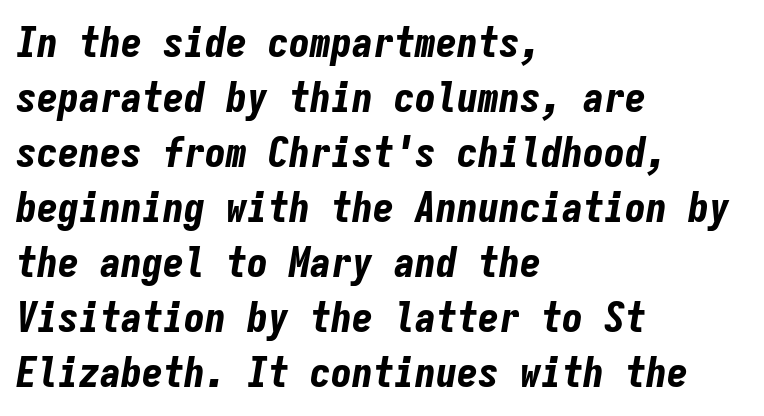
The passage shown is emphatically bold. The vertical gap from one line to the next is medium. The letters march in equal steps, a hallmark of fixed-pitch type. Every character sits at an angle, as italics do.
